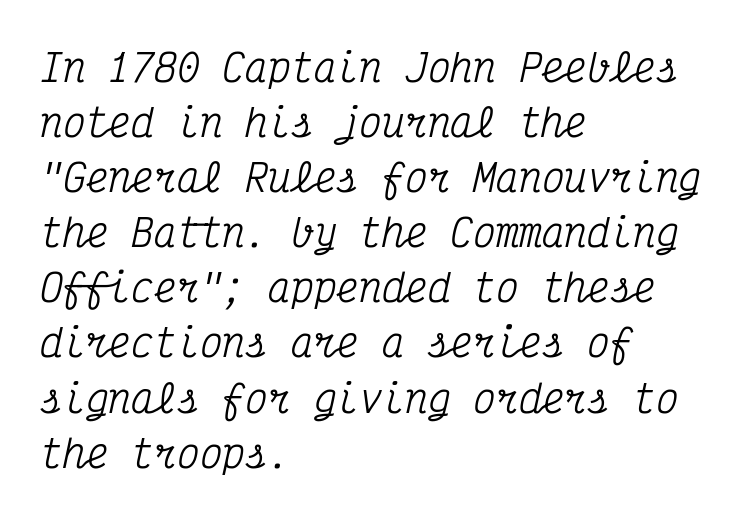
{"serif": "yes", "italic": "yes", "lean": "right", "slant_degrees": 12, "width": "condensed", "stroke_contrast": "medium", "x_height": "medium", "monospaced": "yes", "underline": "no", "align": "left", "line_spacing": "normal", "line_spacing_ratio": 1.45, "letter_spacing": "normal", "letter_spacing_em": 0.0, "glyph_px": 38}
